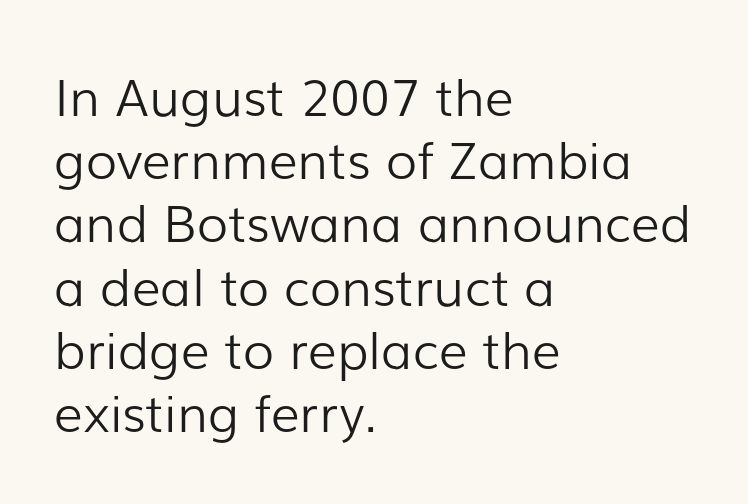
Is this a fixed-width face? No — the glyphs have proportional, varying widths. Serif or sans? Sans — the stroke terminals are bare. Every row of glyphs begins at an identical x-position on the left. The characters are drawn with everyday or finer stroke widths.
